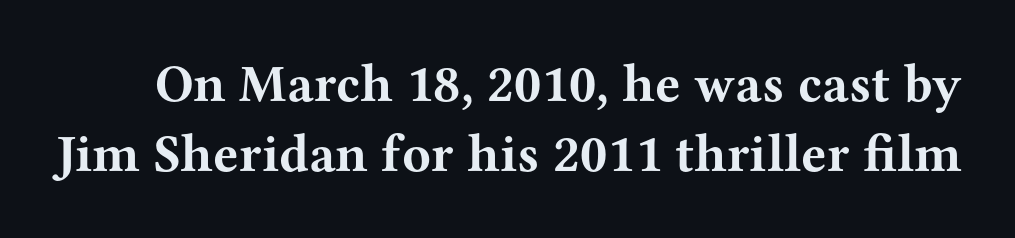
Spacing verdict: proportional, widths tailored to each character. Notice how thick the strokes are: this is what a full bold looks like. You could call the tracking neutral — neither tight nor loose. The specimen reads as upright at a glance.
